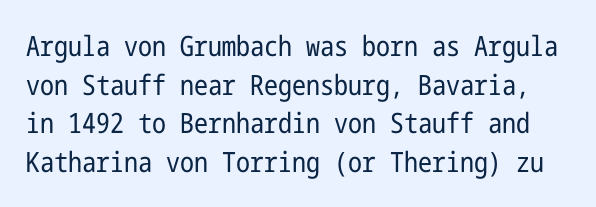
Q: Is the text bold? A: No.
Q: Is the text italic (slanted)? A: No, it is upright.
Q: Is the typeface a serif or a sans-serif typeface? A: Sans-serif.
Q: Is the text underlined? A: No.
Q: Is the spacing between letters normal or unusually wide? A: Normal.
Q: Is the spacing between lines tight, normal or loose? A: Normal.
Q: Width (condensed, normal, or wide)? A: Condensed.
Q: Stroke contrast? A: Low.
Q: x-height? A: Medium.
